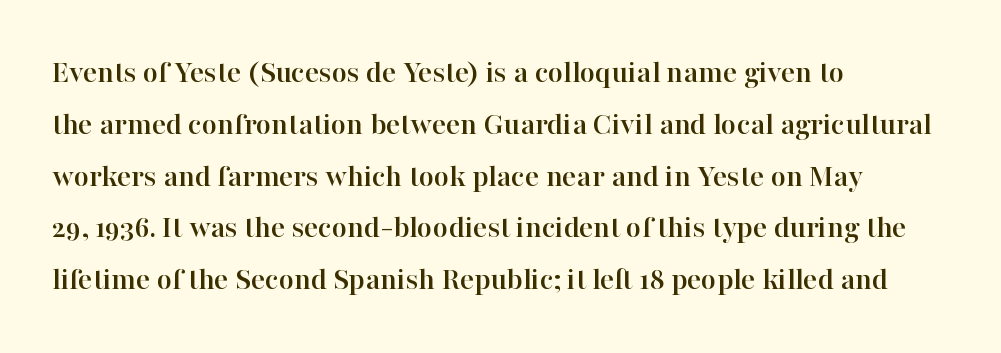
Q: Is the text italic (slanted)? A: No, it is upright.
Q: Is the typeface a serif or a sans-serif typeface? A: Serif.
Q: Is the text underlined? A: No.
Q: How is the paragraph aligned? A: Left-aligned.
Q: Is the spacing between letters normal or unusually wide? A: Normal.
Q: Is the spacing between lines tight, normal or loose? A: Normal.
Q: Width (condensed, normal, or wide)? A: Normal.
Q: Stroke contrast? A: High.
Q: x-height? A: Medium.
Q: Monospaced? A: No.
